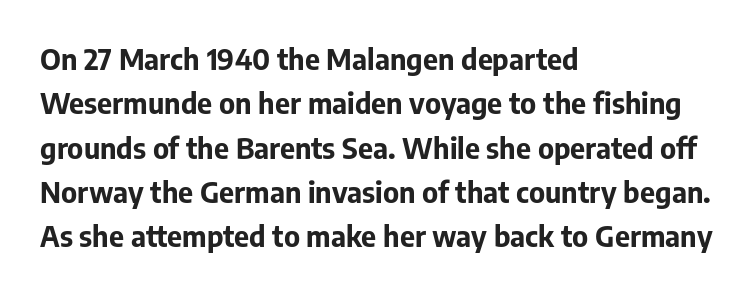
Q: Is the text bold? A: Yes.
Q: Is the text italic (slanted)? A: No, it is upright.
Q: Is the typeface a serif or a sans-serif typeface? A: Sans-serif.
Q: Is the text underlined? A: No.
Q: How is the paragraph aligned? A: Left-aligned.
Q: Is the spacing between letters normal or unusually wide? A: Normal.
Q: Is the spacing between lines tight, normal or loose? A: Normal.
Q: Width (condensed, normal, or wide)? A: Normal.
Q: Stroke contrast? A: Low.
Q: x-height? A: Medium.
Q: Monospaced? A: No.
